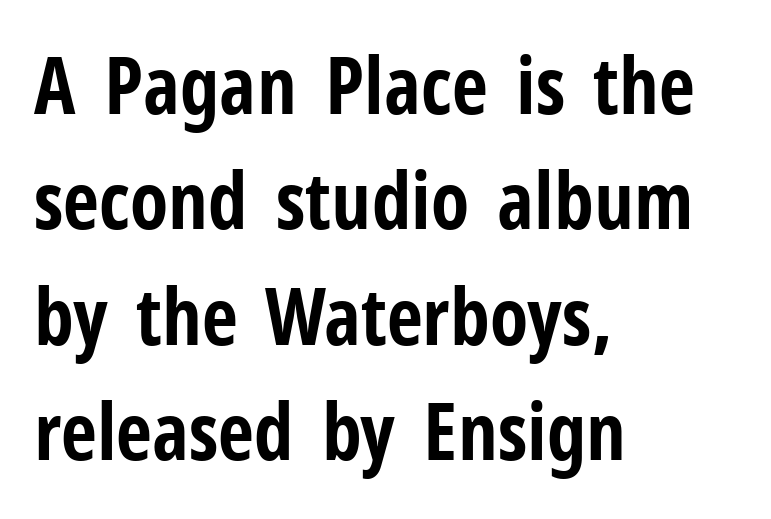
Q: Is the text bold? A: Yes.
Q: Is the text italic (slanted)? A: No, it is upright.
Q: Is the typeface a serif or a sans-serif typeface? A: Sans-serif.
Q: Is the text underlined? A: No.
Q: How is the paragraph aligned? A: Left-aligned.
Q: Is the spacing between letters normal or unusually wide? A: Normal.
Q: Is the spacing between lines tight, normal or loose? A: Normal.
Q: Width (condensed, normal, or wide)? A: Condensed.
Q: Stroke contrast? A: Low.
Q: x-height? A: Medium.
Q: Monospaced? A: No.
